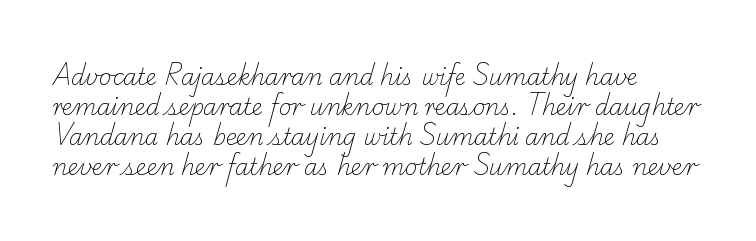
The image shows 22 px text type; set normal line spacing (1.37x), normal letter spacing, not underlined.
